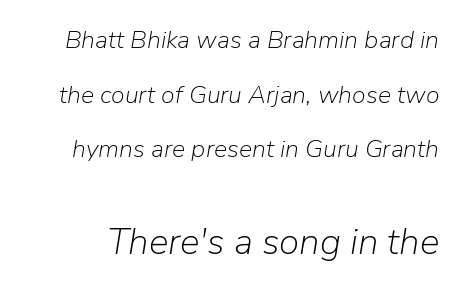
Q: Is the text bold? A: No.
Q: Is the text italic (slanted)? A: Yes, it leans right by about 9 degrees.
Q: Is the text underlined? A: No.
Q: Is the spacing between letters normal or unusually wide? A: Normal.
Q: Is the spacing between lines tight, normal or loose? A: Loose.
Q: Which block of text is set in a larger size, the first (top) or the second (bottom)? A: The second (bottom) one.
Q: Width (condensed, normal, or wide)? A: Normal.
Q: Stroke contrast? A: Low.
Q: x-height? A: Medium.
Q: Monospaced? A: No.
